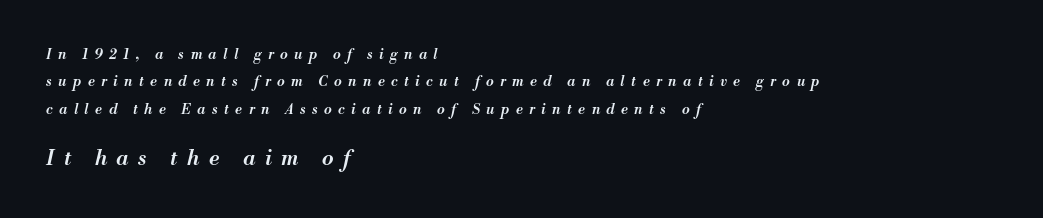
The face used here appears at its bigger size in the lower chunk. Observe the wide spacing: letters keep a clear distance from each other. Nobody drew a line under any word here. Horizontally, the lines are justified to the leading edge only. Each new line begins a long way beneath the previous one.
